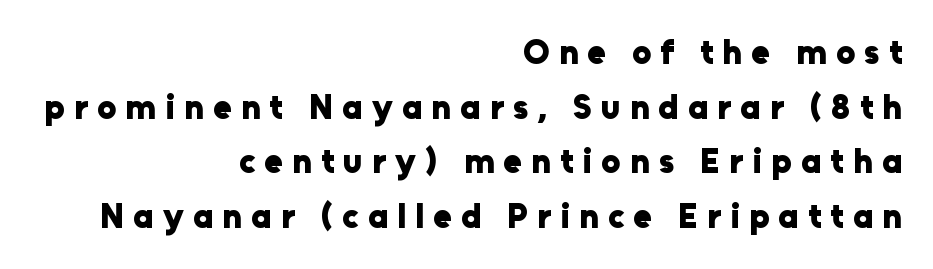
Style check: upright. Alignment: flush right. In terms of letterform style, serifs are entirely absent. The typesetting leans heavy: a genuine bold. Evenly set lines give the paragraph a standard silhouette.
